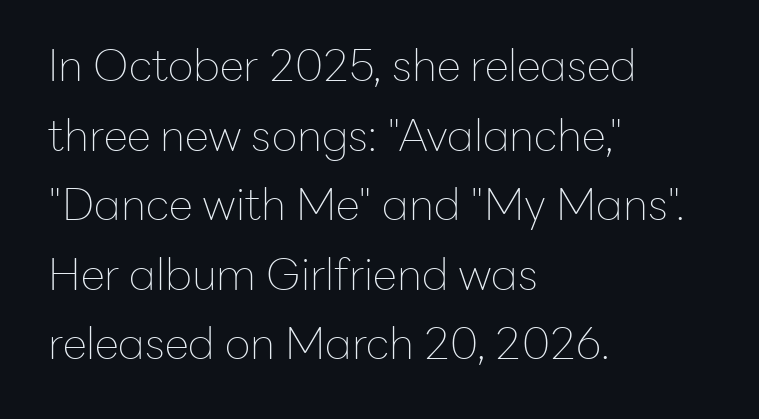
Q: Is the text bold? A: No.
Q: Is the text italic (slanted)? A: No, it is upright.
Q: Is the typeface a serif or a sans-serif typeface? A: Sans-serif.
Q: Is the text underlined? A: No.
Q: How is the paragraph aligned? A: Left-aligned.
Q: Is the spacing between letters normal or unusually wide? A: Normal.
Q: Is the spacing between lines tight, normal or loose? A: Normal.
Q: Width (condensed, normal, or wide)? A: Normal.
Q: Stroke contrast? A: Low.
Q: x-height? A: Medium.
Q: Monospaced? A: No.
